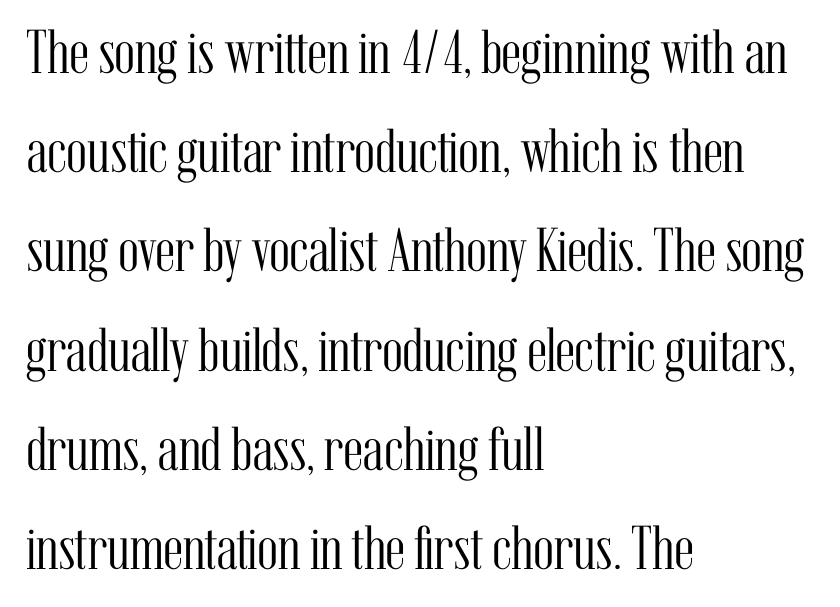
Q: Is the text bold? A: No.
Q: Is the text italic (slanted)? A: No, it is upright.
Q: Is the typeface a serif or a sans-serif typeface? A: Serif.
Q: Is the text underlined? A: No.
Q: How is the paragraph aligned? A: Left-aligned.
Q: Is the spacing between letters normal or unusually wide? A: Normal.
Q: Is the spacing between lines tight, normal or loose? A: Normal.
Q: Width (condensed, normal, or wide)? A: Condensed.
Q: Stroke contrast? A: Medium.
Q: x-height? A: Medium.
Q: Monospaced? A: No.
